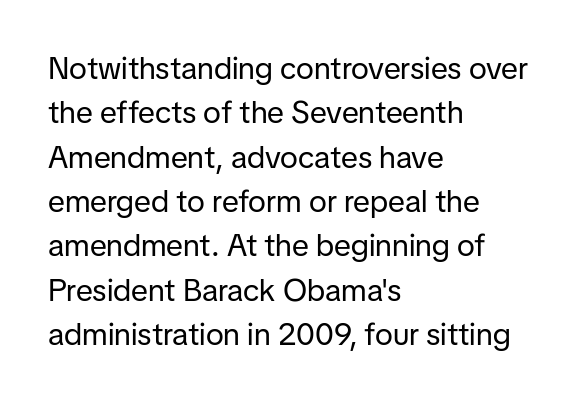
This rendering employs a face without finishing strokes, i.e., a sans-serif. The foot of each line stays bare and open. Each letter keeps its own natural width here, so spacing adapts to shape. Students, note that the glyphs here touch the page at normal intervals. The weight tops out at a normal text grade. Leading matches the norm, producing a regular column.
